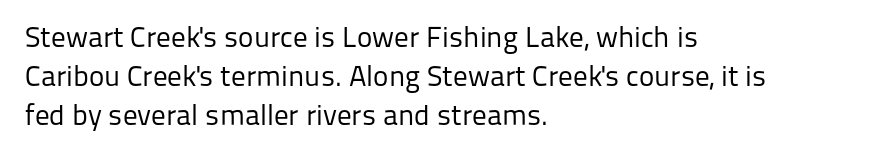
{"serif": "no", "italic": "no", "bold": "no", "weight": "regular", "width": "normal", "stroke_contrast": "low", "x_height": "medium", "monospaced": "no", "underline": "no", "align": "left", "line_spacing": "normal", "line_spacing_ratio": 1.34, "letter_spacing": "normal", "letter_spacing_em": 0.0, "glyph_px": 29}
